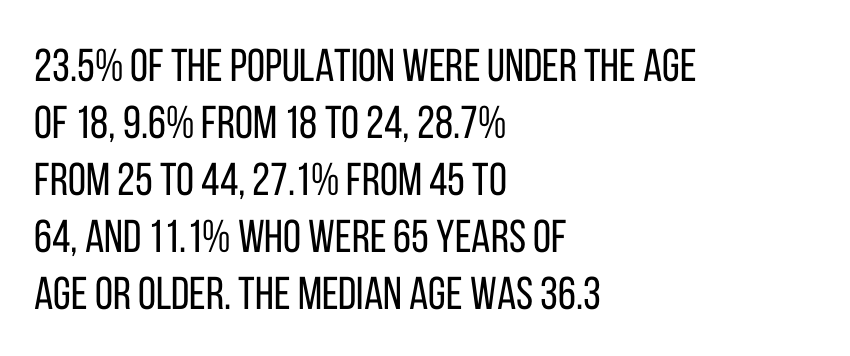
Q: Is the text bold? A: No.
Q: Is the text italic (slanted)? A: No, it is upright.
Q: Is the typeface a serif or a sans-serif typeface? A: Sans-serif.
Q: Is the text underlined? A: No.
Q: How is the paragraph aligned? A: Left-aligned.
Q: Is the spacing between letters normal or unusually wide? A: Normal.
Q: Width (condensed, normal, or wide)? A: Condensed.
Q: Stroke contrast? A: Low.
Q: x-height? A: Large.
Q: Monospaced? A: No.
